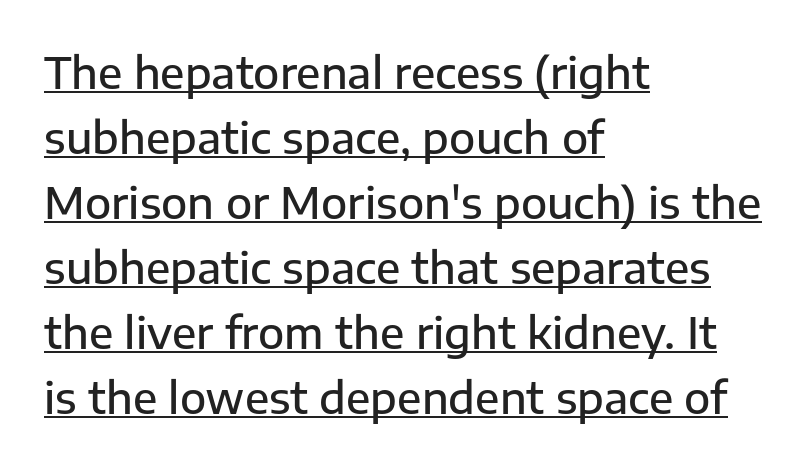
The image shows 43 px semibold sans-serif type, upright; set left-aligned, normal line spacing (1.51x), normal letter spacing, underlined; low stroke contrast and a medium x-height.
